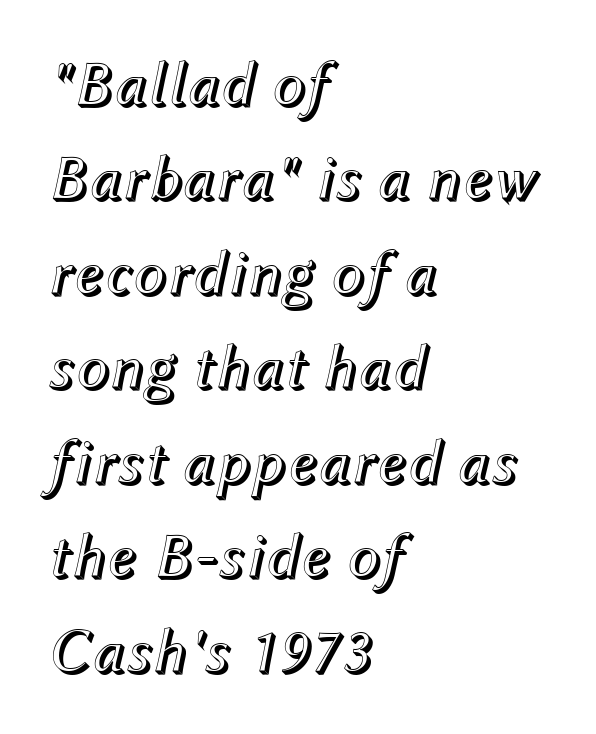
The image shows 63 px text type, italic (leaning right); set left-aligned, normal line spacing (1.5x), normal letter spacing, not underlined; a medium x-height.
